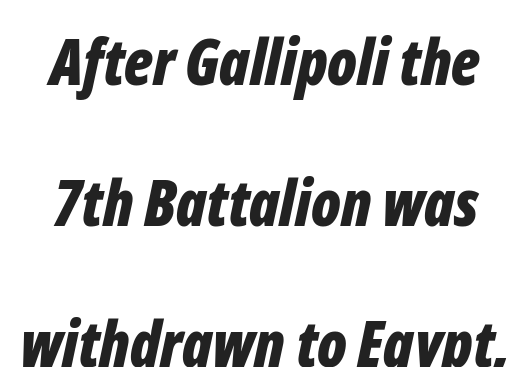
Q: Is the text bold? A: Yes.
Q: Is the text italic (slanted)? A: Yes, it leans right by about 12 degrees.
Q: Is the text underlined? A: No.
Q: Is the spacing between letters normal or unusually wide? A: Normal.
Q: Is the spacing between lines tight, normal or loose? A: Loose.
Q: Width (condensed, normal, or wide)? A: Condensed.
Q: Stroke contrast? A: Low.
Q: x-height? A: Medium.
Q: Monospaced? A: No.
